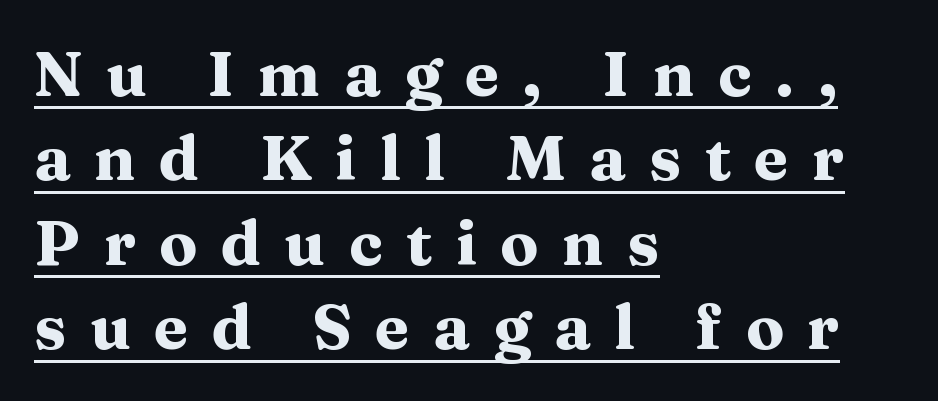
Each word looks stretched out because of the extra space between its letters. If you measured baseline to baseline, you'd find a middling distance. Each letter keeps its own natural width here, so spacing adapts to shape. Old-style or modern, the face here clearly has serifs.
